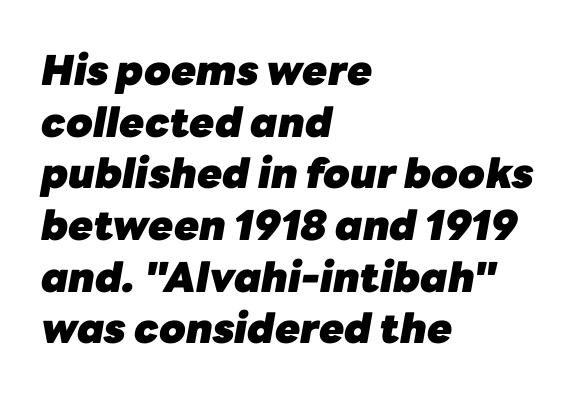
Rendered with sloped, italic letterforms. The zone under the glyphs is completely vacant. How would I describe the line gaps? Plain and ordinary. This sample is left-justified, so line endings fall wherever the words run out. Heavy-handed strokes throughout: this text is bold.
